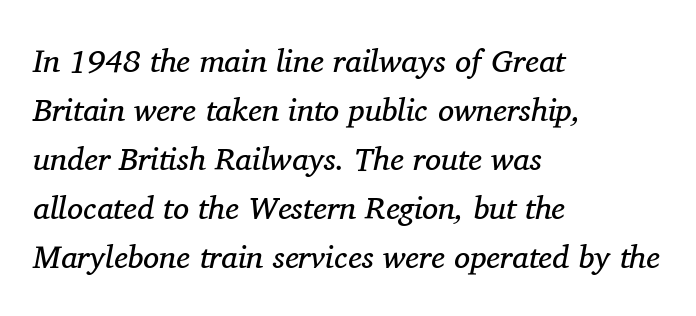
Varying glyph widths throughout — classic text-font behaviour. The font family rendered here belongs to the serif group. Heaviness? Minimal to ordinary, like unemphasized prose. Inter-character spacing is left at the font's built-in metrics.
